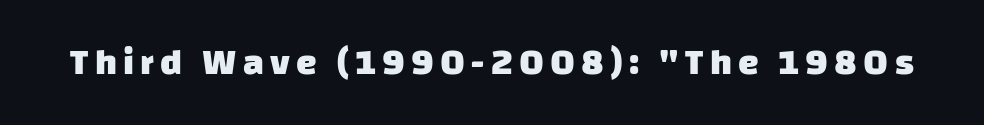
The image shows 37 px heavy sans-serif type; set not underlined; low stroke contrast and a large x-height.
